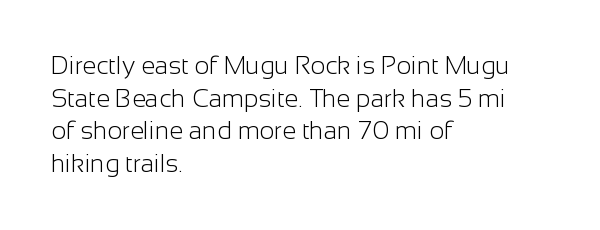
{"italic": "no", "bold": "no", "underline": "no", "align": "left", "line_spacing": "normal", "line_spacing_ratio": 1.31, "letter_spacing": "normal", "letter_spacing_em": 0.0, "glyph_px": 25}
